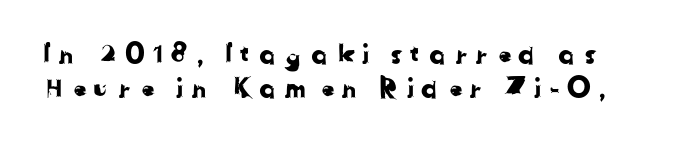
Q: Is the text underlined? A: No.
Q: Is the spacing between letters normal or unusually wide? A: Unusually wide.
Q: Is the spacing between lines tight, normal or loose? A: Normal.
